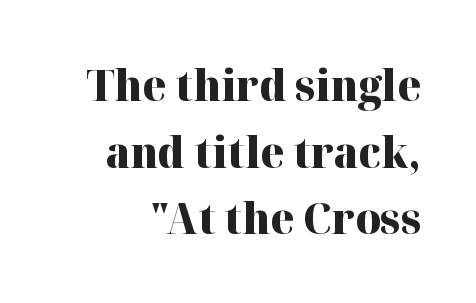
The axis of the letterforms is exactly vertical. Vertical spacing — default. Here the designer chose a conventional face with non-uniform glyph widths. Has an underline been added? It has not. Small tapered or slab feet sit at the stroke ends, so this counts as serif.
